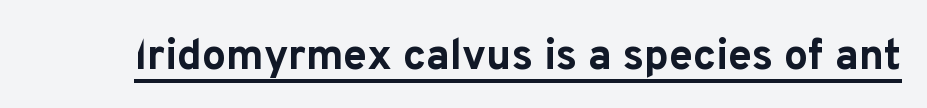
The line texture is even and compact thanks to regular tracking. Each letter's strokes conclude bluntly, with no projecting serifs. Ordinary non-slanted type is in use. Stroke thickness is high; the sample reads as a true bold. The passage shown is typed in a proportional face where columns would drift.
